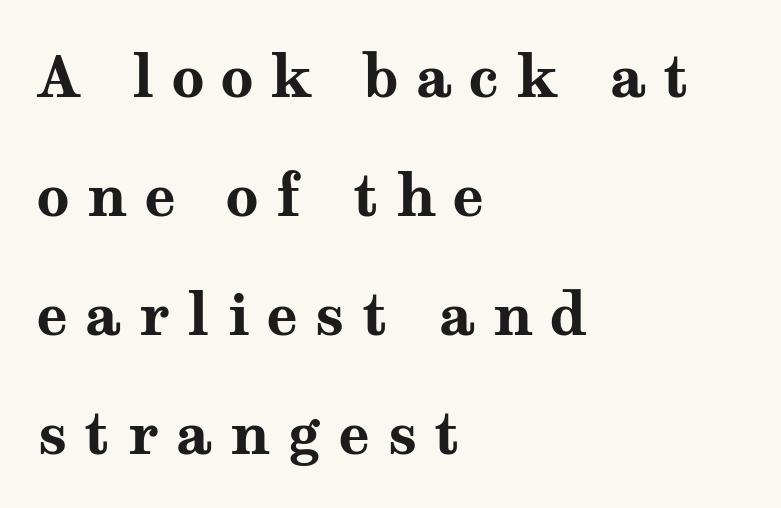
Q: Is the text bold? A: Yes.
Q: Is the text italic (slanted)? A: No, it is upright.
Q: Is the typeface a serif or a sans-serif typeface? A: Serif.
Q: Is the text underlined? A: No.
Q: How is the paragraph aligned? A: Left-aligned.
Q: Is the spacing between letters normal or unusually wide? A: Unusually wide.
Q: Is the spacing between lines tight, normal or loose? A: Loose.
Q: Width (condensed, normal, or wide)? A: Wide.
Q: Stroke contrast? A: Medium.
Q: x-height? A: Medium.
Q: Monospaced? A: No.
